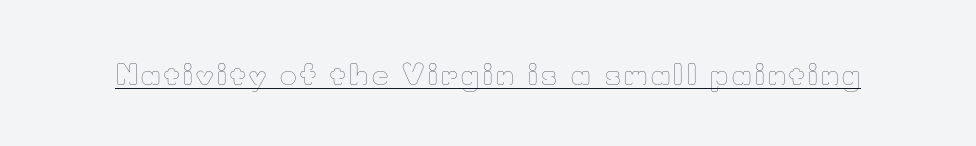
Q: Is the text bold? A: No.
Q: Is the text italic (slanted)? A: No, it is upright.
Q: Is the text underlined? A: Yes.
Q: Width (condensed, normal, or wide)? A: Normal.
Q: Stroke contrast? A: Low.
Q: x-height? A: Small.
Q: Monospaced? A: No.
